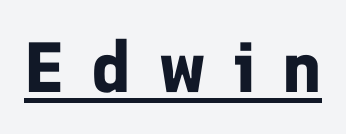
{"serif": "no", "italic": "no", "bold": "yes", "weight": "bold", "width": "normal", "stroke_contrast": "low", "x_height": "medium", "monospaced": "no", "underline": "yes", "letter_spacing": "wide", "letter_spacing_em": 0.38, "glyph_px": 71}
